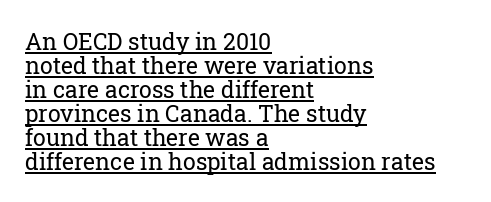
The image shows 23 px text type, upright; set left-aligned, tight line spacing (1.04x), normal letter spacing, underlined.
